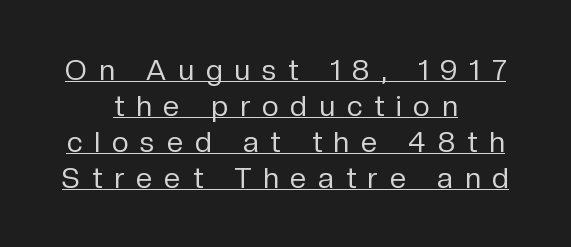
{"serif": "no", "italic": "no", "bold": "no", "weight": "regular", "width": "normal", "stroke_contrast": "low", "x_height": "medium", "monospaced": "no", "underline": "yes", "align": "center", "line_spacing_ratio": 1.24, "letter_spacing": "wide", "letter_spacing_em": 0.42, "glyph_px": 29}
